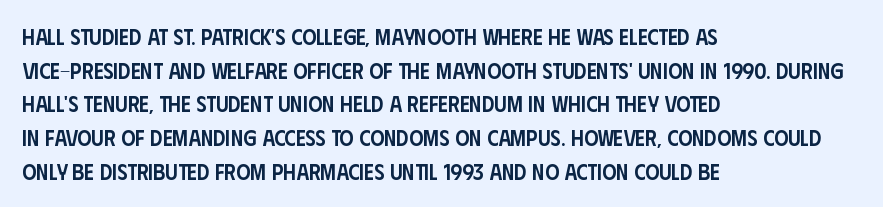
Every character sits straight up, as roman type does. Does extra space separate the letters? No, they use regular spacing. A somewhat darkened texture: the type is semibold rather than bold. A typesetter would call this leading conventional body-copy spacing.
